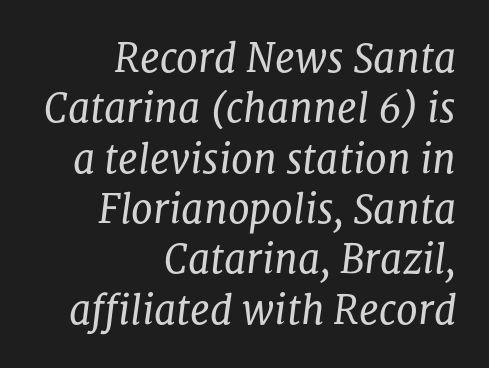
{"serif": "yes", "italic": "yes", "lean": "right", "slant_degrees": 8, "bold": "no", "weight": "regular", "width": "normal", "stroke_contrast": "low", "x_height": "medium", "monospaced": "no", "underline": "no", "align": "right", "line_spacing": "normal", "line_spacing_ratio": 1.29, "letter_spacing": "normal", "letter_spacing_em": 0.0, "glyph_px": 39}
